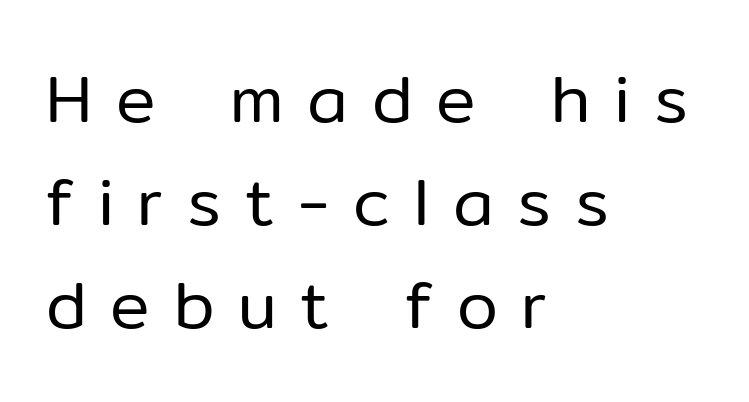
{"serif": "no", "italic": "no", "bold": "no", "weight": "regular", "width": "normal", "stroke_contrast": "low", "x_height": "medium", "monospaced": "no", "underline": "no", "align": "left", "line_spacing": "normal", "line_spacing_ratio": 1.56, "letter_spacing": "wide", "letter_spacing_em": 0.36, "glyph_px": 66}
